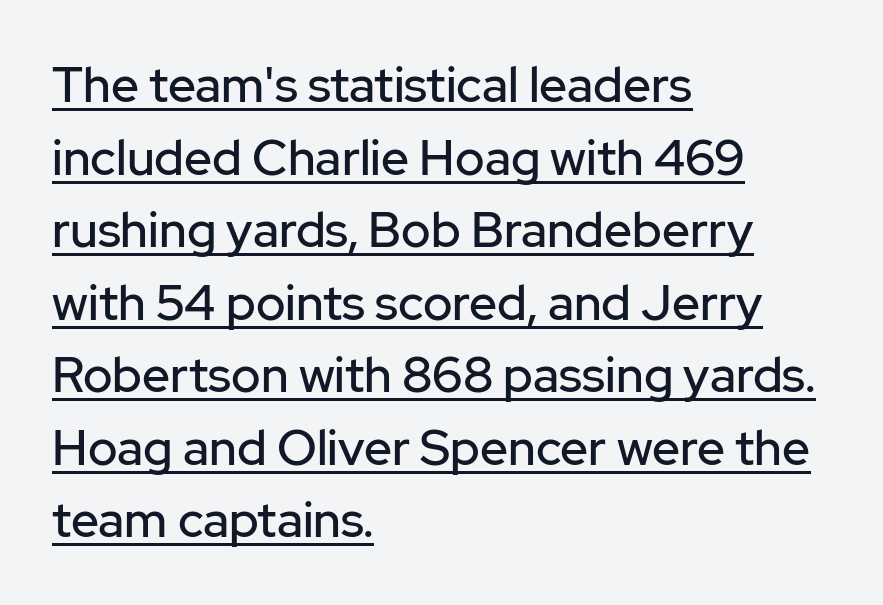
The image shows 49 px sans-serif type, upright; set left-aligned, normal line spacing (1.48x), normal letter spacing, underlined; low stroke contrast and a medium x-height.
